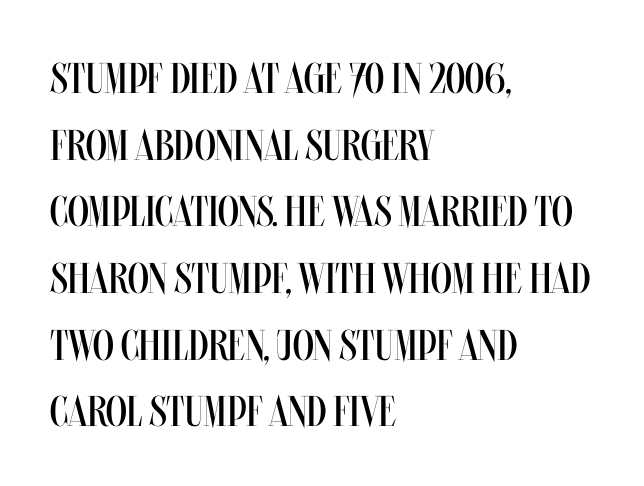
{"italic": "no", "bold": "no", "weight": "regular", "width": "condensed", "stroke_contrast": "medium", "x_height": "large", "monospaced": "no", "underline": "no", "align": "left", "line_spacing": "normal", "line_spacing_ratio": 1.55, "letter_spacing": "normal", "letter_spacing_em": 0.0, "glyph_px": 43}
